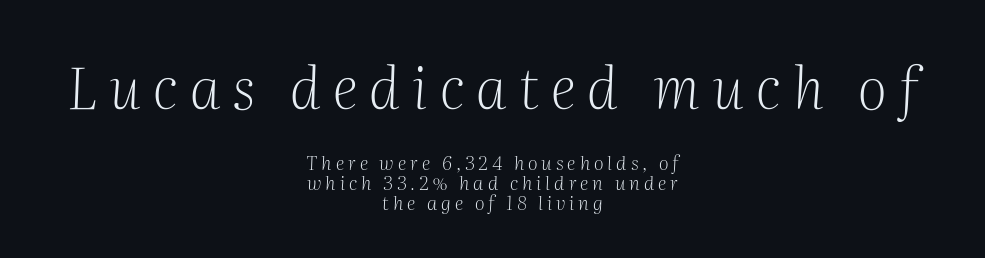
{"serif": "yes", "italic": "yes", "lean": "right", "slant_degrees": 2, "bold": "no", "weight": "light", "width": "normal", "stroke_contrast": "medium", "x_height": "medium", "monospaced": "no", "underline": "no", "align": "center", "line_spacing": "tight", "line_spacing_ratio": 1.06, "letter_spacing": "wide", "letter_spacing_em": 0.21, "larger_block": "first", "size_ratio": 3.0, "glyph_px": 57}
